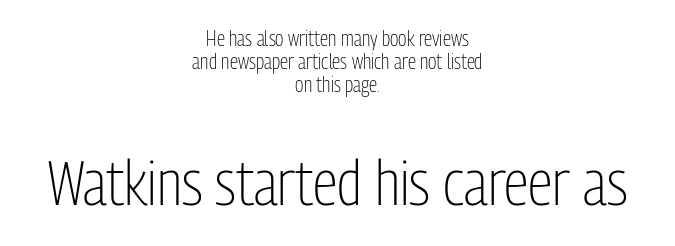
The face used here is a sans, in the tradition of grotesques and geometrics. The passage shown is not bold in any degree. Style check: upright. Between one letter and the next there's only the usual sliver of space.
